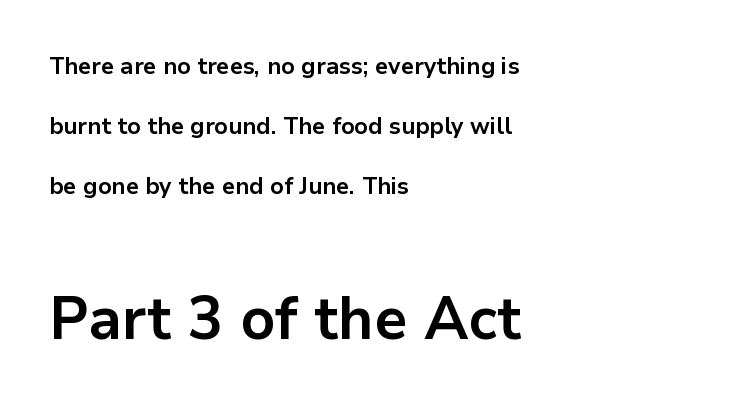
Words appear dense and cohesive because spacing is normal. Every character sits straight up, as roman type does. If you measured baseline to baseline, you'd find a long distance. The rendering enlarges the type as you move from the upper chunk to the lower. The gap between lines stays unmarked.
